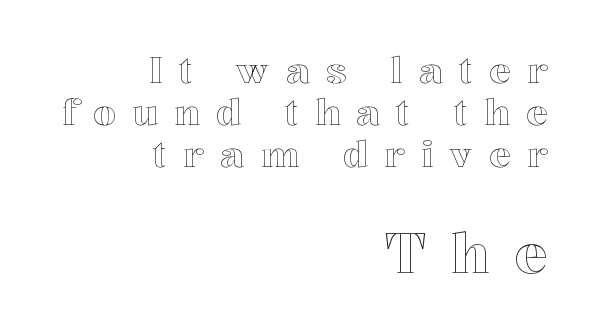
Q: Is the text italic (slanted)? A: No, it is upright.
Q: Is the text underlined? A: No.
Q: How is the paragraph aligned? A: Right-aligned.
Q: Is the spacing between letters normal or unusually wide? A: Unusually wide.
Q: Is the spacing between lines tight, normal or loose? A: Tight.
Q: Which block of text is set in a larger size, the first (top) or the second (bottom)? A: The second (bottom) one.
Q: Width (condensed, normal, or wide)? A: Normal.
Q: x-height? A: Medium.
Q: Monospaced? A: No.
